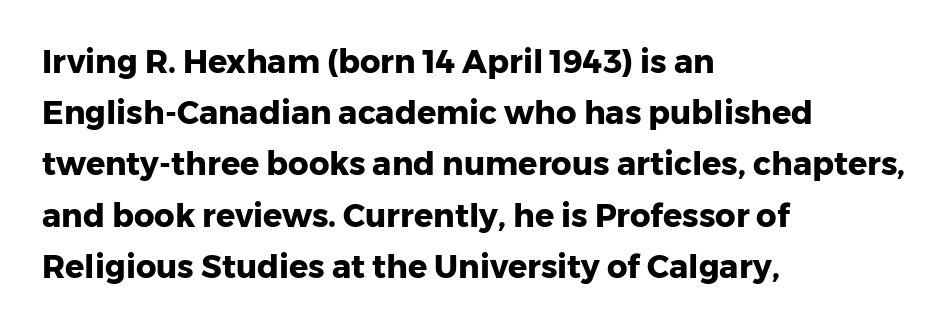
Q: Is the text bold? A: Yes.
Q: Is the text italic (slanted)? A: No, it is upright.
Q: Is the typeface a serif or a sans-serif typeface? A: Sans-serif.
Q: Is the text underlined? A: No.
Q: How is the paragraph aligned? A: Left-aligned.
Q: Is the spacing between letters normal or unusually wide? A: Normal.
Q: Is the spacing between lines tight, normal or loose? A: Normal.
Q: Width (condensed, normal, or wide)? A: Normal.
Q: Stroke contrast? A: Low.
Q: x-height? A: Medium.
Q: Monospaced? A: No.
